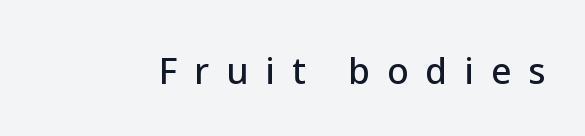
Q: Is the text italic (slanted)? A: No, it is upright.
Q: Is the typeface a serif or a sans-serif typeface? A: Sans-serif.
Q: Is the text underlined? A: No.
Q: Is the spacing between letters normal or unusually wide? A: Unusually wide.
Q: Width (condensed, normal, or wide)? A: Normal.
Q: Stroke contrast? A: Low.
Q: x-height? A: Medium.
Q: Monospaced? A: No.
